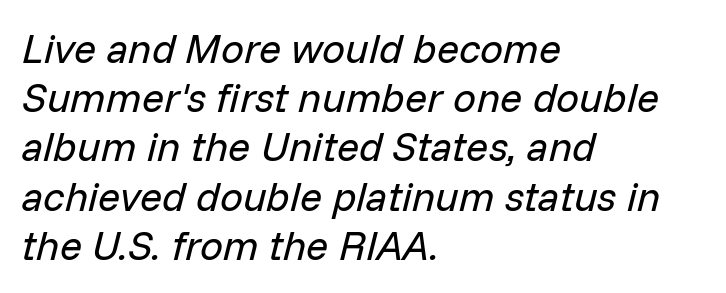
{"italic": "yes", "lean": "right", "slant_degrees": 14, "bold": "no", "weight": "regular", "width": "normal", "stroke_contrast": "low", "x_height": "medium", "monospaced": "no", "underline": "no", "align": "left", "line_spacing_ratio": 1.2, "letter_spacing": "normal", "letter_spacing_em": 0.0, "glyph_px": 41}
